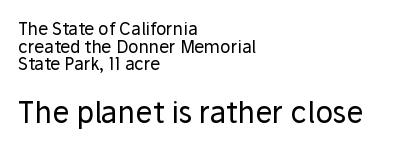
Q: Is the text bold? A: No.
Q: Is the text italic (slanted)? A: No, it is upright.
Q: Is the typeface a serif or a sans-serif typeface? A: Sans-serif.
Q: Is the text underlined? A: No.
Q: How is the paragraph aligned? A: Left-aligned.
Q: Is the spacing between letters normal or unusually wide? A: Normal.
Q: Is the spacing between lines tight, normal or loose? A: Tight.
Q: Which block of text is set in a larger size, the first (top) or the second (bottom)? A: The second (bottom) one.
Q: Width (condensed, normal, or wide)? A: Normal.
Q: Stroke contrast? A: Low.
Q: x-height? A: Medium.
Q: Monospaced? A: No.
